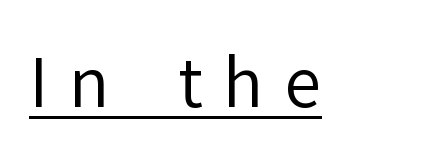
These lines are rendered in a variable-pitch font. You can see a thin bar hugging the bottom of the glyphs. This rendering widens character spacing well past its baseline value. I'd call this a sans setting — the letters go barefoot. Designer's note — italics off, roman on. Is the type heavy? It reads as light-to-regular instead.
